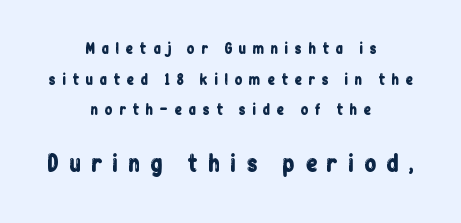
A centered setting, common on invitations and titles, is used for this passage. The line-height multiplier appears high, well above default. The face used here is rendered with a markedly widened letterfit. Every character sits straight up, as roman type does. Larger block? The one below; the one above is distinctly smaller. Letters rest on an invisible, unmarked baseline.
